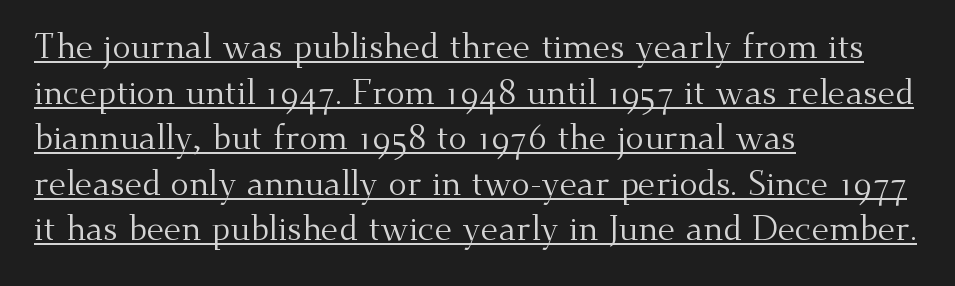
You can tell from the footed stems that serif type was used. Ordinary non-slanted type is in use. The face used here is proportionally spaced, like ordinary book or web type. The gaps between neighbouring characters are ordinary and unremarkable.
